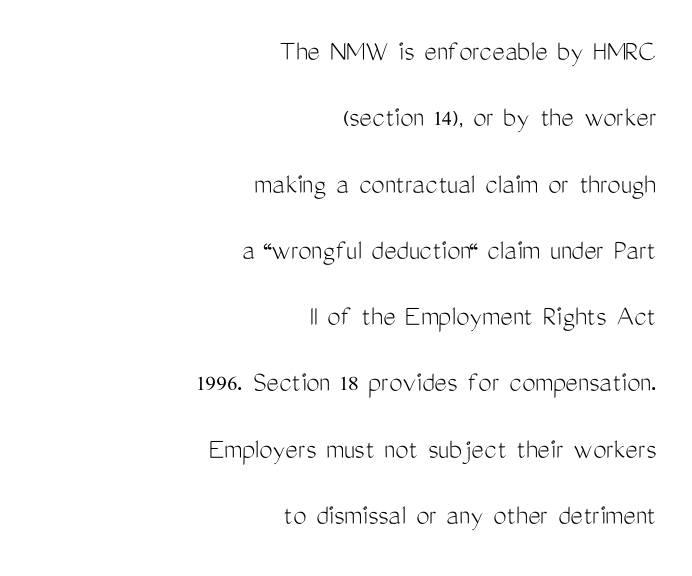
Letters have the restrained weight of plain body copy at most. Ordinary non-slanted type is in use. One-word summary of the alignment: right. Examine the stroke ends and you'll find no serifs.
